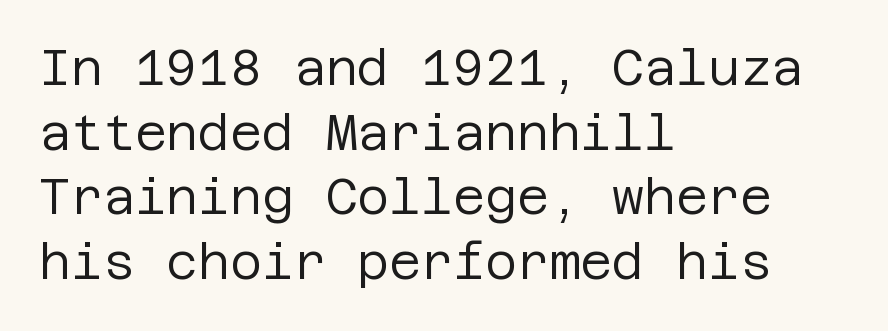
The image shows 49 px regular-weight sans-serif type, upright; set left-aligned, normal line spacing (1.32x), normal letter spacing, not underlined; low stroke contrast and a large x-height.
